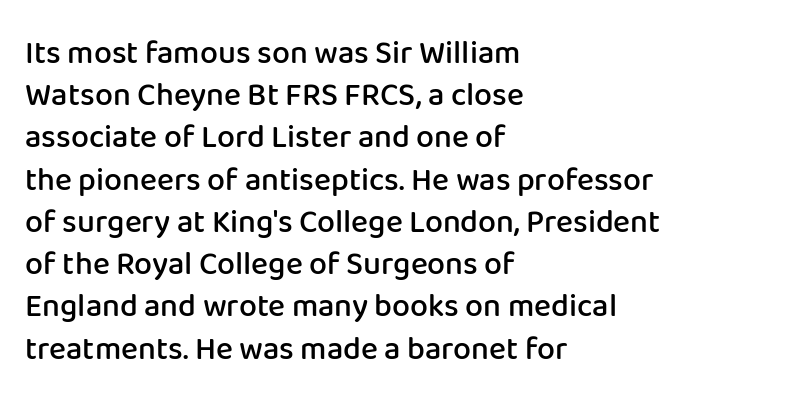
One glance says typical: line gaps are just what's usual. Nothing sits at the stroke ends, so this counts as sans-serif. Designer's note — italics off, roman on. The rendering uses natural spacing where letterforms have individual widths. Compared with typical body copy, the letter spacing here is the same. Moderately thickened strokes mark this as semibold type.
